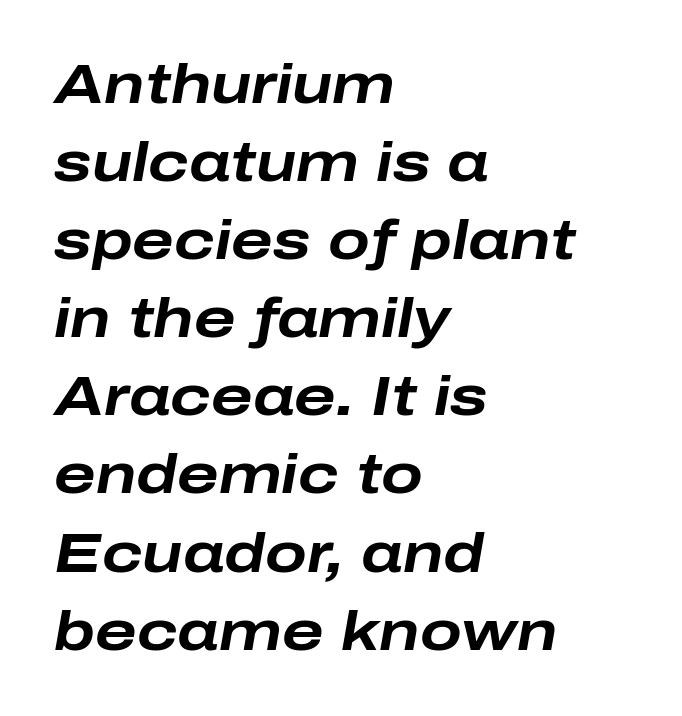
{"italic": "yes", "lean": "right", "slant_degrees": 10, "bold": "yes", "weight": "bold", "width": "wide", "stroke_contrast": "low", "x_height": "medium", "monospaced": "no", "underline": "no", "align": "left", "line_spacing": "normal", "line_spacing_ratio": 1.42, "letter_spacing": "normal", "letter_spacing_em": 0.0, "glyph_px": 55}
